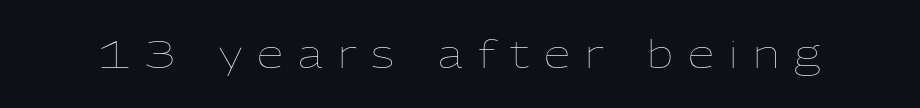
{"italic": "no", "bold": "no", "weight": "thin", "width": "normal", "stroke_contrast": "low", "x_height": "medium", "monospaced": "no", "underline": "no", "letter_spacing": "wide", "letter_spacing_em": 0.4, "glyph_px": 38}
